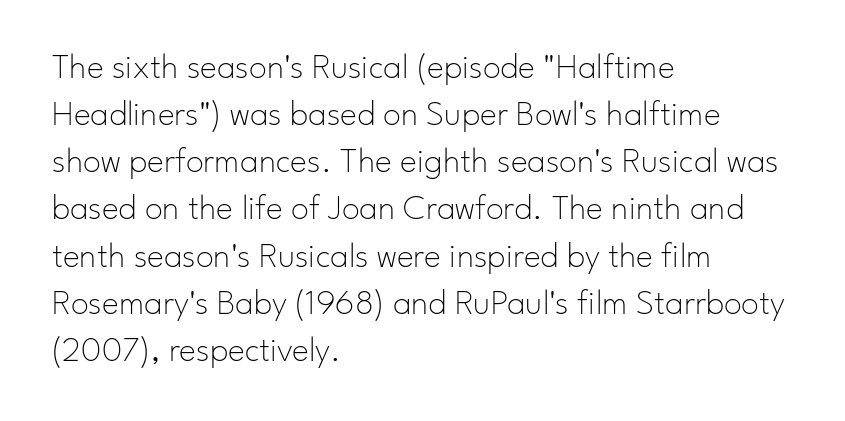
The string is rendered with underlining switched off. The font's upright variant was chosen for this text. If you drew a ruler down the left edge, every line would touch it. The passage shown is not bold in any degree. The rendering uses natural spacing where letterforms have individual widths.
